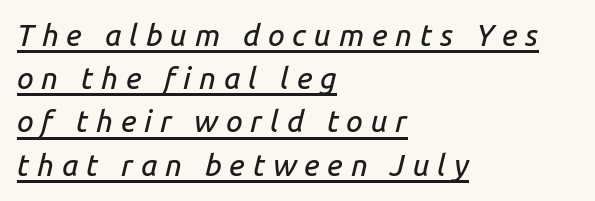
The image shows 30 px text type, italic (leaning right); set left-aligned, normal line spacing (1.44x), unusually wide letter spacing (+0.26 em), underlined; low stroke contrast and a medium x-height.
